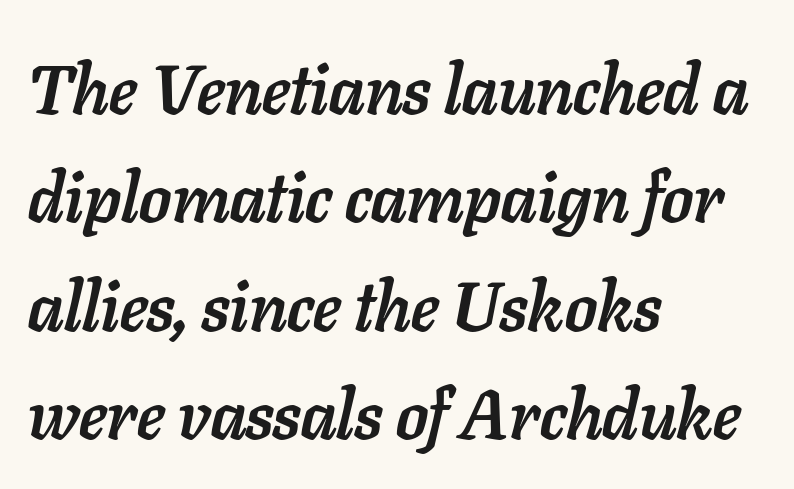
Q: Is the text bold? A: Yes.
Q: Is the text italic (slanted)? A: Yes, it leans right by about 11 degrees.
Q: Is the text underlined? A: No.
Q: How is the paragraph aligned? A: Left-aligned.
Q: Is the spacing between letters normal or unusually wide? A: Normal.
Q: Is the spacing between lines tight, normal or loose? A: Normal.
Q: Width (condensed, normal, or wide)? A: Normal.
Q: Stroke contrast? A: Low.
Q: x-height? A: Medium.
Q: Monospaced? A: No.
